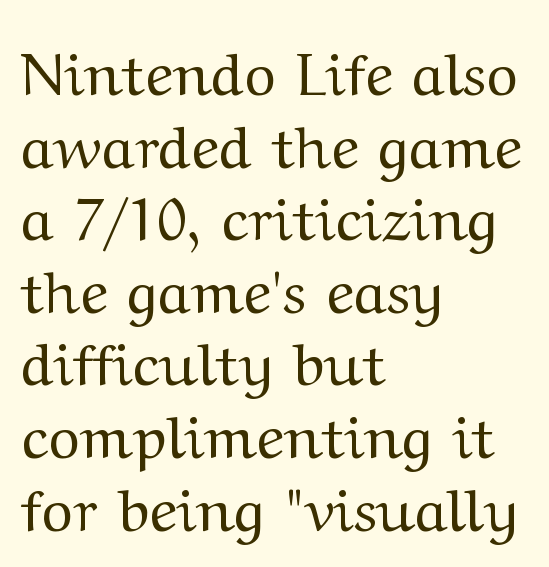
{"serif": "yes", "italic": "no", "bold": "no", "weight": "regular", "width": "wide", "stroke_contrast": "medium", "x_height": "medium", "monospaced": "no", "underline": "no", "align": "left", "line_spacing_ratio": 1.21, "letter_spacing": "normal", "letter_spacing_em": 0.0, "glyph_px": 60}
